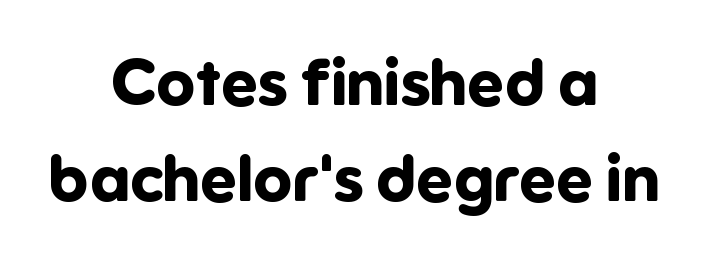
{"serif": "no", "italic": "no", "bold": "yes", "weight": "bold", "width": "normal", "stroke_contrast": "low", "x_height": "medium", "monospaced": "no", "underline": "no", "align": "center", "line_spacing": "normal", "line_spacing_ratio": 1.48, "letter_spacing": "normal", "letter_spacing_em": 0.0, "glyph_px": 65}
